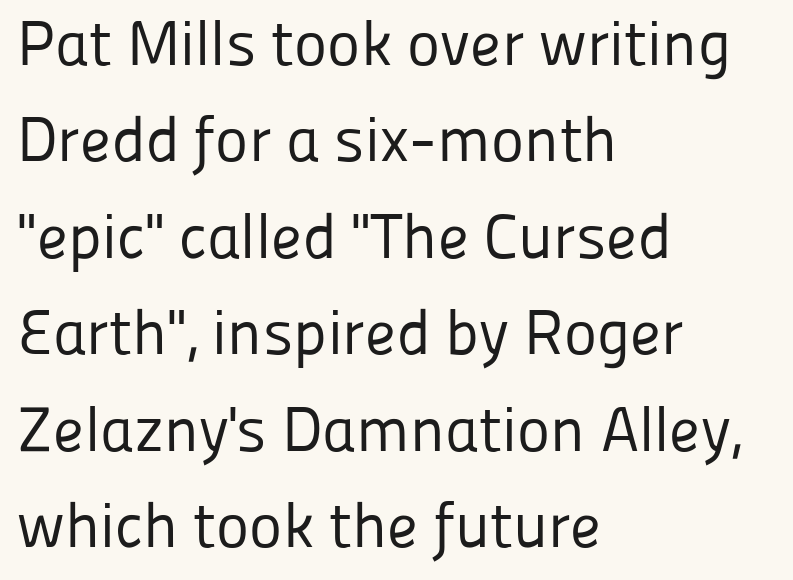
Observe the absence of serifs on each vertical stroke in this sample. Line spacing here is normal. Do the characters align in a grid? No, the font is proportional. Letter spacing: default. Line beginnings align vertically; line endings do not.
